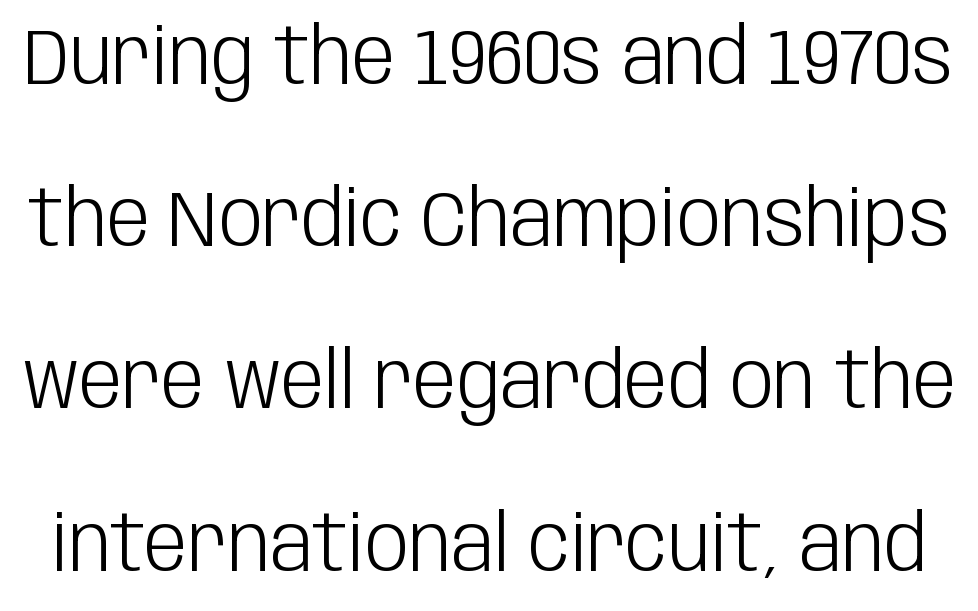
The image shows 78 px light, condensed sans-serif type, upright; set loose line spacing (2.08x), normal letter spacing, not underlined; low stroke contrast and a large x-height.
